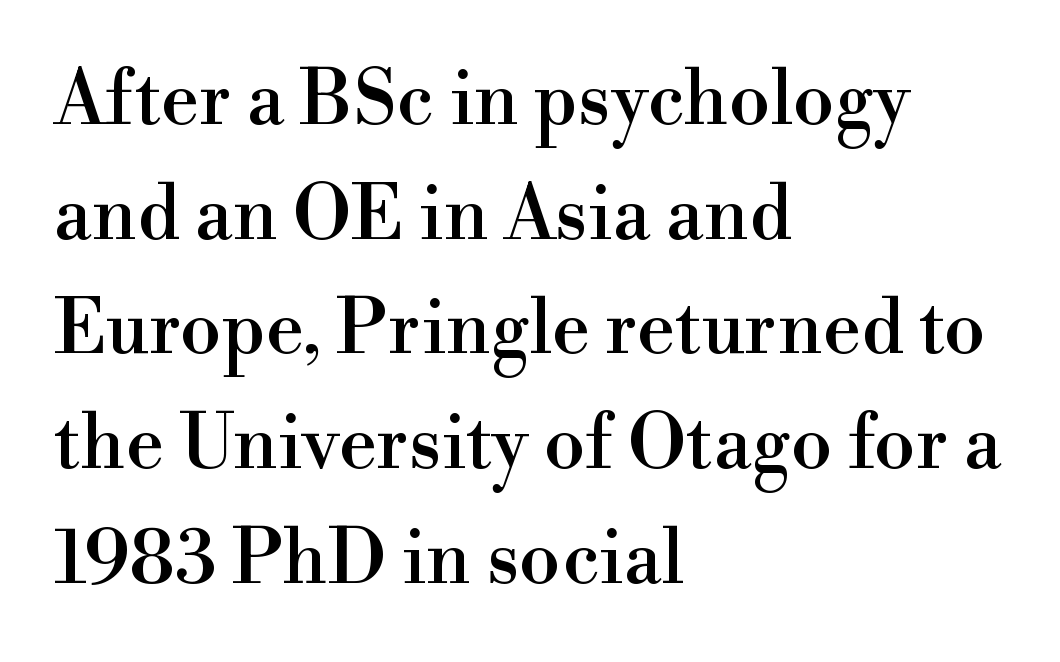
The letters advance in unequal steps, a hallmark of proportional type. The gaps between neighbouring characters are ordinary and unremarkable. Vertically, the passage feels balanced, rows spaced as you'd expect. When letters stand straight like this, we call the style roman or upright. The characters display serif detailing at their extremities.
